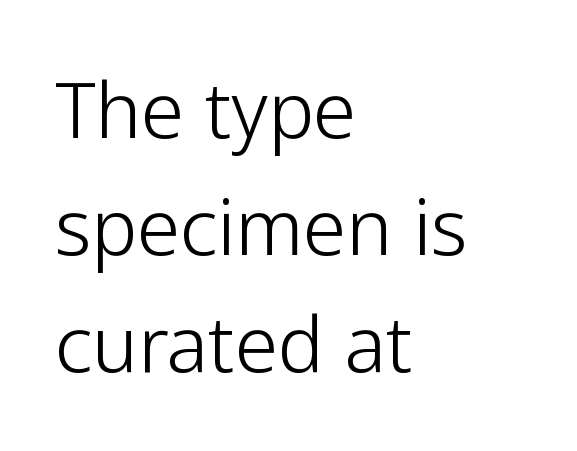
Is there any slant? The stems are plumb. Weight class: somewhere from thin through regular. These lines are rendered in a variable-pitch font. The tracking reads as untouched default to a designer's eye. The paragraph has a hard left edge and a soft right edge.
